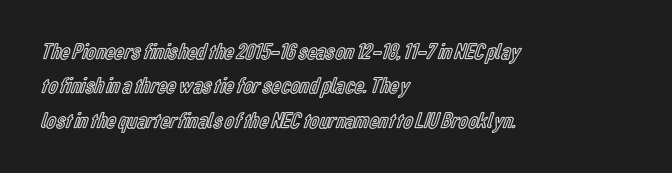
The image shows 23 px text type; set left-aligned, normal line spacing (1.5x), normal letter spacing, not underlined.
